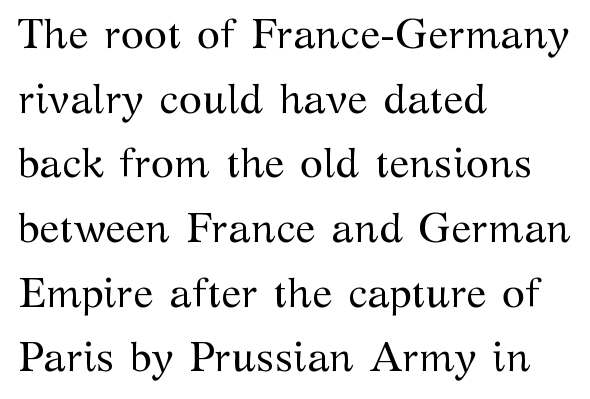
{"serif": "yes", "italic": "no", "bold": "no", "weight": "regular", "width": "normal", "stroke_contrast": "medium", "x_height": "medium", "monospaced": "no", "underline": "no", "align": "left", "line_spacing": "normal", "line_spacing_ratio": 1.54, "letter_spacing": "normal", "letter_spacing_em": 0.0, "glyph_px": 42}
